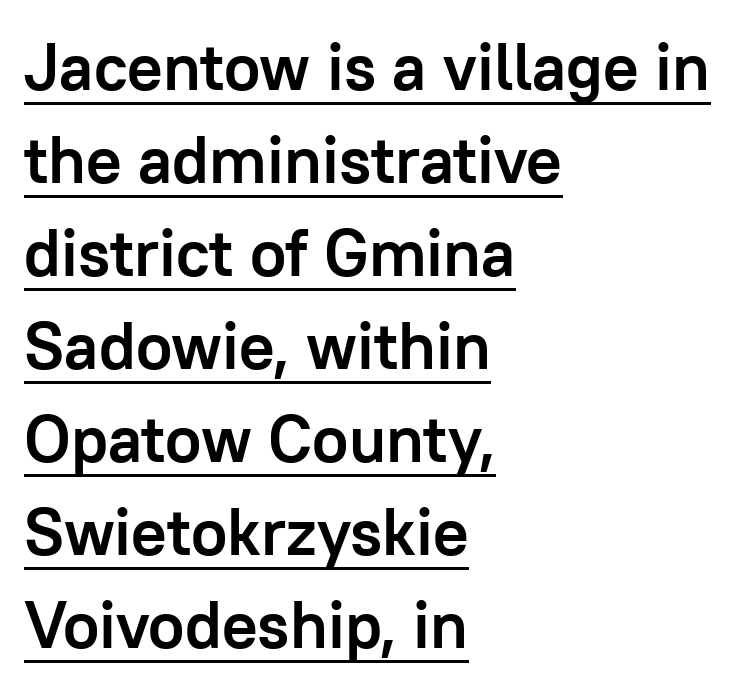
The image shows 66 px semibold sans-serif type, upright; set left-aligned, normal line spacing (1.41x), normal letter spacing, underlined; low stroke contrast and a medium x-height.
